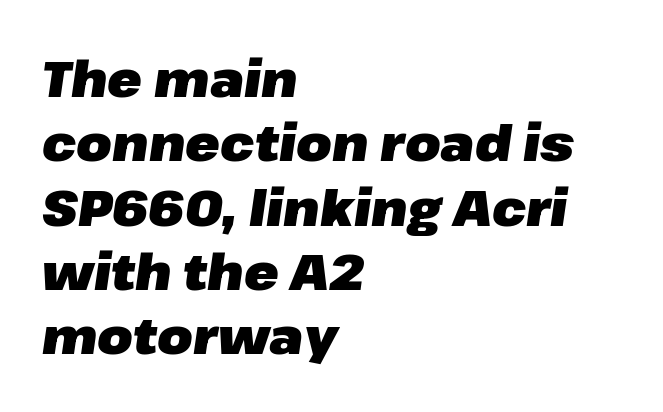
{"italic": "yes", "lean": "right", "slant_degrees": 8, "bold": "yes", "weight": "heavy", "width": "normal", "stroke_contrast": "low", "x_height": "medium", "monospaced": "no", "underline": "no", "align": "left", "line_spacing": "normal", "line_spacing_ratio": 1.26, "letter_spacing": "normal", "letter_spacing_em": 0.0, "glyph_px": 51}
